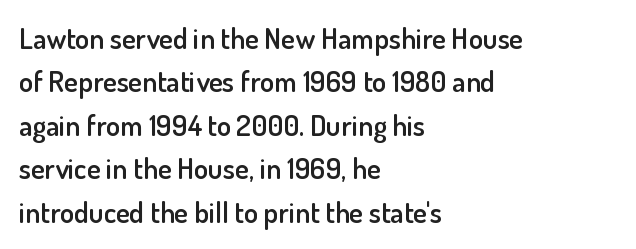
Q: Is the text bold? A: Semi-bold.
Q: Is the text italic (slanted)? A: No, it is upright.
Q: Is the typeface a serif or a sans-serif typeface? A: Sans-serif.
Q: Is the text underlined? A: No.
Q: How is the paragraph aligned? A: Left-aligned.
Q: Is the spacing between letters normal or unusually wide? A: Normal.
Q: Is the spacing between lines tight, normal or loose? A: Normal.
Q: Width (condensed, normal, or wide)? A: Normal.
Q: Stroke contrast? A: Low.
Q: x-height? A: Small.
Q: Monospaced? A: No.
